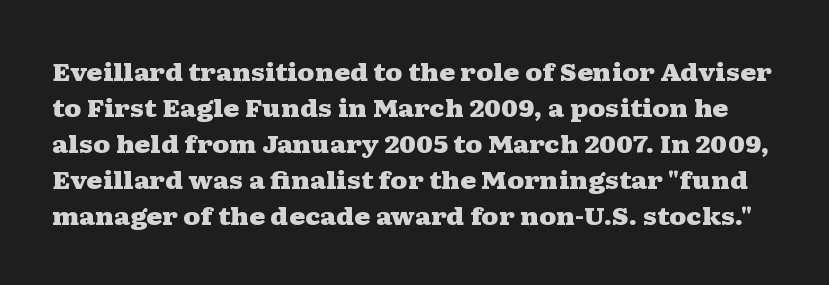
{"italic": "no", "bold": "yes", "underline": "no", "line_spacing": "normal", "line_spacing_ratio": 1.5, "letter_spacing": "normal", "letter_spacing_em": 0.0, "glyph_px": 24}
